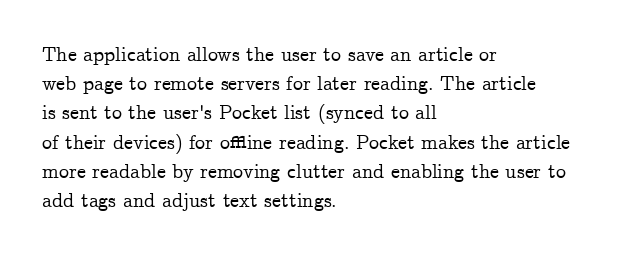
The image shows 20 px text type, upright; set left-aligned, normal line spacing (1.46x), normal letter spacing, not underlined.
